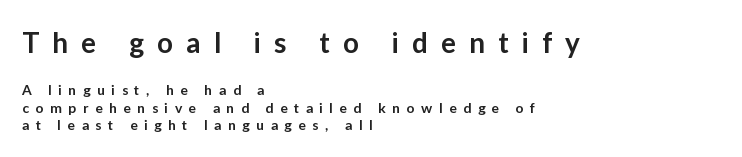
This is roman type, the default non-slanted kind. Examine the stroke ends and you'll find no serifs. A fair bit of extra ink — the face is semibold, not bold. Is the lower block the larger one? No — the upper block carries the bigger type. Alignment: flush left.
